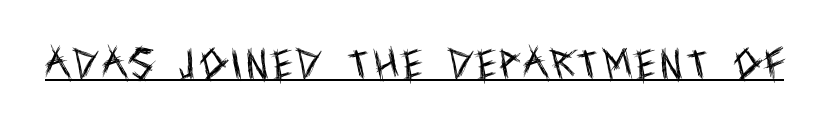
Q: Is the text bold? A: No.
Q: Is the text italic (slanted)? A: No, it is upright.
Q: Is the typeface a serif or a sans-serif typeface? A: Sans-serif.
Q: Is the text underlined? A: Yes.
Q: Width (condensed, normal, or wide)? A: Condensed.
Q: x-height? A: Large.
Q: Monospaced? A: No.
